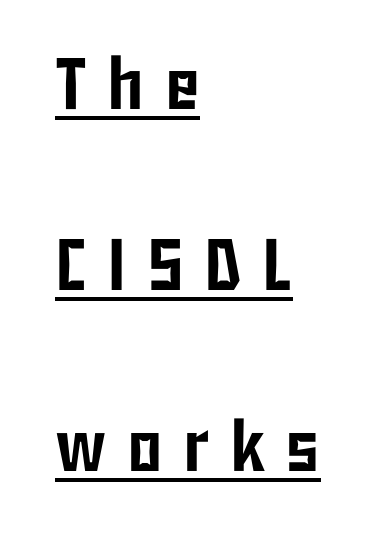
The image shows 73 px condensed sans-serif type, upright; set left-aligned, loose line spacing (2.48x), unusually wide letter spacing (+0.28 em), underlined; low stroke contrast and a medium x-height.
